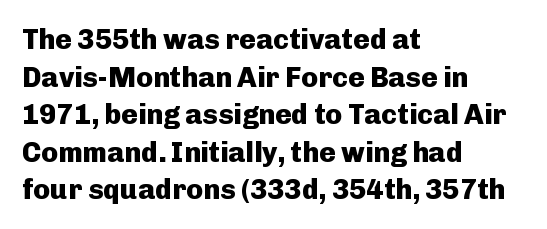
{"serif": "no", "italic": "no", "bold": "yes", "weight": "heavy", "width": "normal", "stroke_contrast": "low", "x_height": "medium", "monospaced": "no", "underline": "no", "align": "left", "line_spacing": "normal", "line_spacing_ratio": 1.34, "letter_spacing": "normal", "letter_spacing_em": 0.0, "glyph_px": 28}
